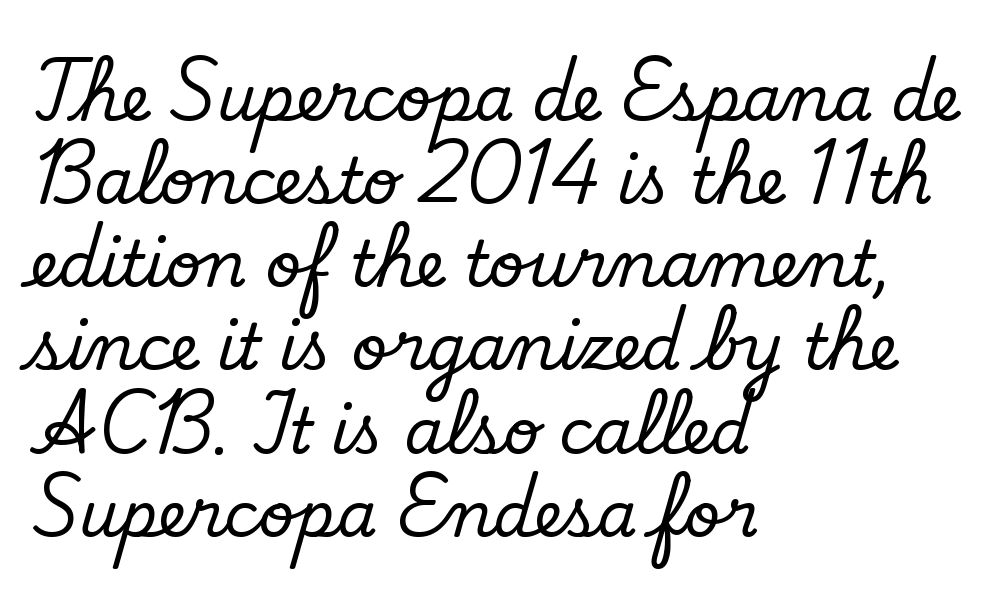
{"serif": "yes", "width": "normal", "stroke_contrast": "low", "x_height": "small", "monospaced": "no", "underline": "no", "align": "left", "line_spacing": "normal", "line_spacing_ratio": 1.32, "letter_spacing": "normal", "letter_spacing_em": 0.0, "glyph_px": 63}
